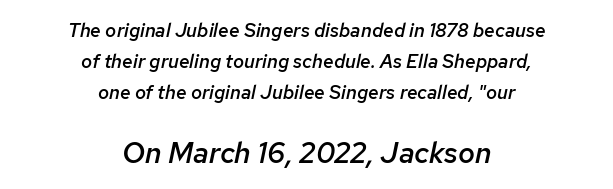
Q: Is the text bold? A: Semi-bold.
Q: Is the text italic (slanted)? A: Yes, it leans right by about 12 degrees.
Q: Is the text underlined? A: No.
Q: How is the paragraph aligned? A: Centered.
Q: Is the spacing between letters normal or unusually wide? A: Normal.
Q: Is the spacing between lines tight, normal or loose? A: Normal.
Q: Which block of text is set in a larger size, the first (top) or the second (bottom)? A: The second (bottom) one.
Q: Width (condensed, normal, or wide)? A: Normal.
Q: Stroke contrast? A: Low.
Q: x-height? A: Medium.
Q: Monospaced? A: No.
